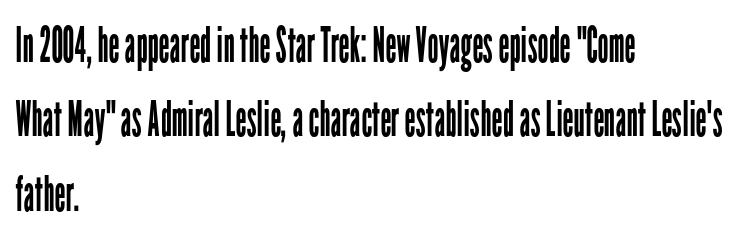
Between one letter and the next there's only the usual sliver of space. Serifs: no, the terminals of the letterforms are clean. This sample uses an upright cut, with every glyph sitting square on the baseline. These glyphs show unthickened strokes, regular width or finer.
